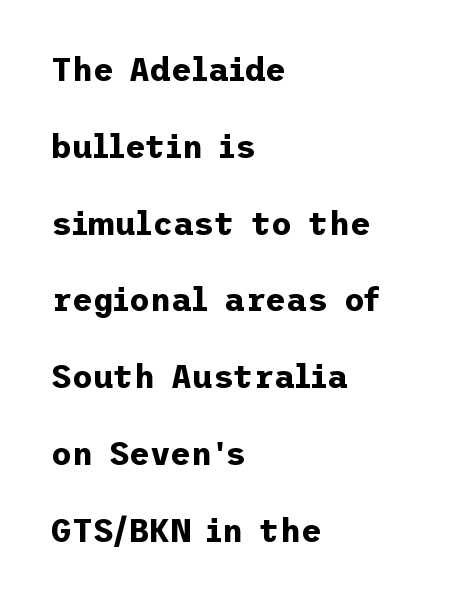
The image shows 32 px bold sans-serif type, upright; set left-aligned, loose line spacing (2.4x), normal letter spacing, not underlined; low stroke contrast and a medium x-height.
